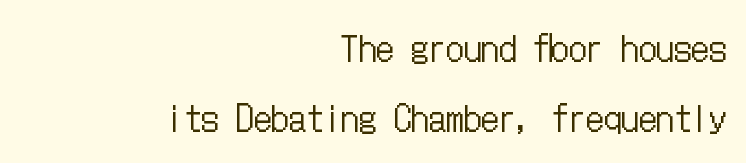
The image shows 35 px regular-weight, condensed type, upright; set right-aligned, loose line spacing (2.01x), normal letter spacing, not underlined; low stroke contrast and a medium x-height.
